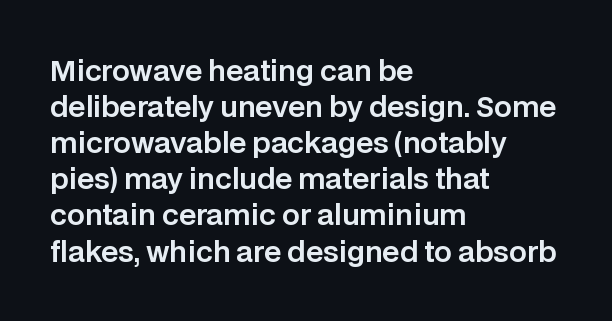
{"serif": "no", "italic": "no", "width": "normal", "stroke_contrast": "low", "x_height": "large", "monospaced": "no", "underline": "no", "align": "left", "line_spacing": "normal", "line_spacing_ratio": 1.29, "letter_spacing": "normal", "letter_spacing_em": 0.0, "glyph_px": 28}
